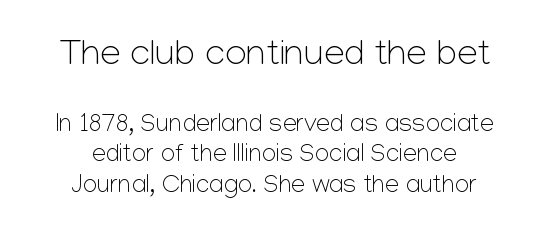
Q: Is the text bold? A: No.
Q: Is the text italic (slanted)? A: No, it is upright.
Q: Is the typeface a serif or a sans-serif typeface? A: Sans-serif.
Q: Is the text underlined? A: No.
Q: Is the spacing between letters normal or unusually wide? A: Normal.
Q: Which block of text is set in a larger size, the first (top) or the second (bottom)? A: The first (top) one.
Q: Width (condensed, normal, or wide)? A: Normal.
Q: Stroke contrast? A: Low.
Q: x-height? A: Medium.
Q: Monospaced? A: No.
